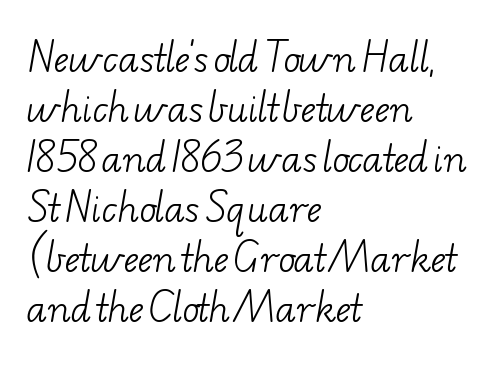
Visually the block forms a straight wall on the left and a jagged coastline on the right. Small tapered or slab feet sit at the stroke ends, so this counts as serif. Is this a fixed-width face? No — the glyphs have proportional, varying widths. The string is rendered with underlining switched off. Honestly, the row spacing looks completely unremarkable. The line texture is even and compact thanks to regular tracking.
